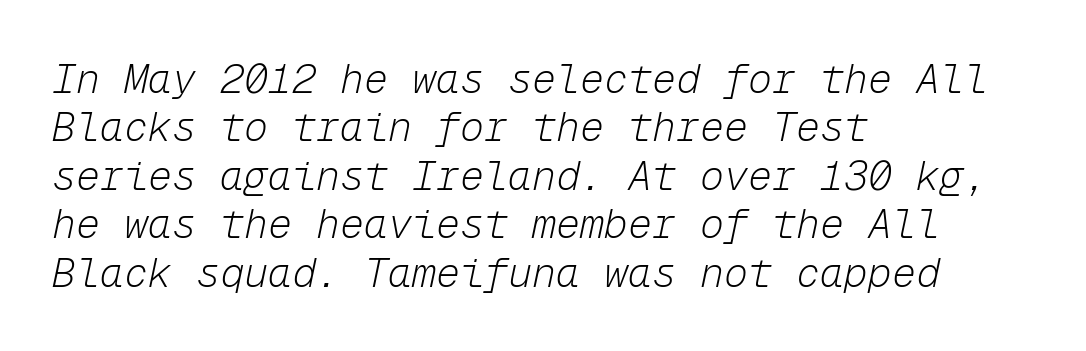
The area under the type is left untouched. These lines keep a tight, regular rhythm from letter to letter. Rendered with sloped, italic letterforms. A quiet, ordinary-to-light weight characterises the typeface.
